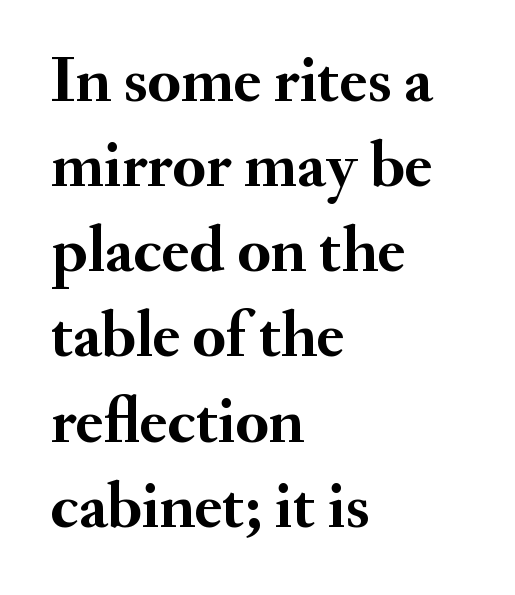
The image shows 66 px semibold serif type, upright; set left-aligned, normal line spacing (1.29x), normal letter spacing, not underlined; medium stroke contrast and a small x-height.
